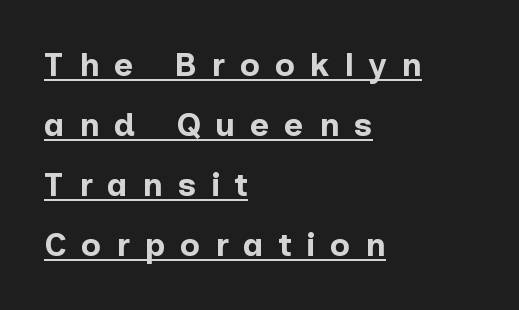
Left-aligned paragraph, ragged on the right. Every letter is thick-stroked: bold, no question. The rendering uses natural spacing where letterforms have individual widths. What kind of face is this? One without serifs — a sans. Spacing between characters has been opened up far beyond the box default.
